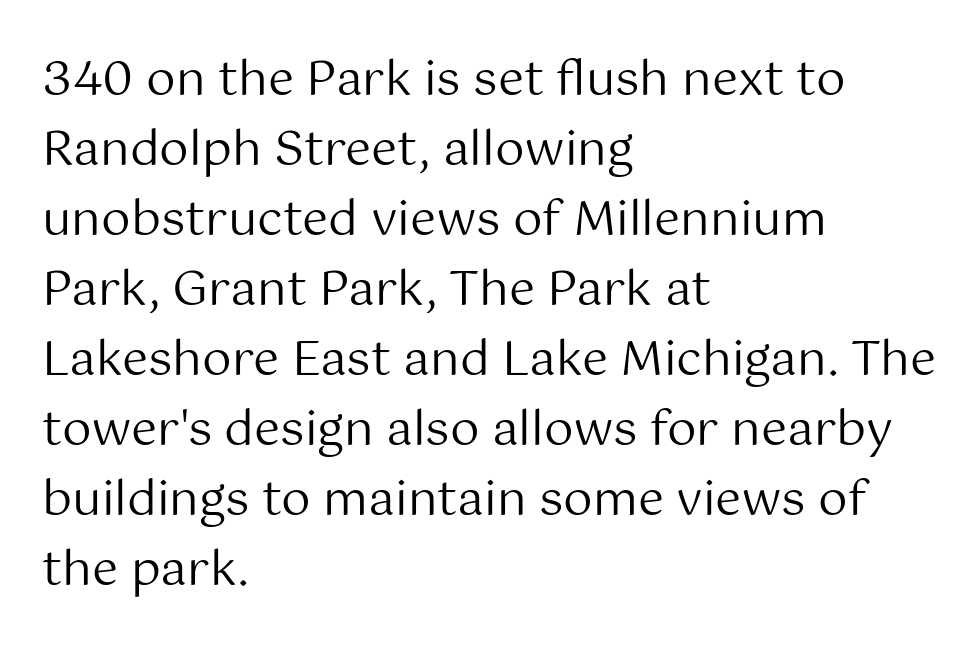
Q: Is the text bold? A: No.
Q: Is the text italic (slanted)? A: No, it is upright.
Q: Is the typeface a serif or a sans-serif typeface? A: Sans-serif.
Q: Is the text underlined? A: No.
Q: How is the paragraph aligned? A: Left-aligned.
Q: Is the spacing between letters normal or unusually wide? A: Normal.
Q: Is the spacing between lines tight, normal or loose? A: Normal.
Q: Width (condensed, normal, or wide)? A: Normal.
Q: Stroke contrast? A: Medium.
Q: x-height? A: Medium.
Q: Monospaced? A: No.
